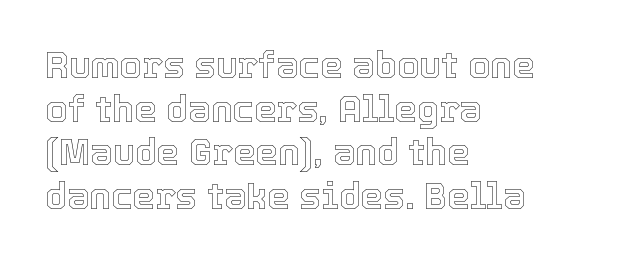
Is the letter spacing exaggerated? No — it looks like the ordinary default. Every row of glyphs begins at an identical x-position on the left. The face used here is proportionally spaced, like ordinary book or web type. Italic: no, the glyphs are upright roman.
